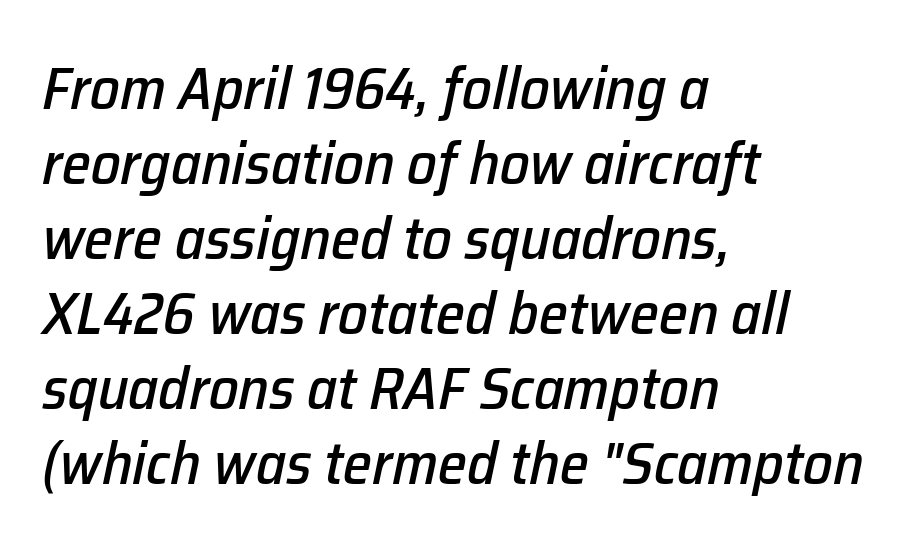
Q: Is the text italic (slanted)? A: Yes, it leans right by about 12 degrees.
Q: Is the text underlined? A: No.
Q: How is the paragraph aligned? A: Left-aligned.
Q: Is the spacing between letters normal or unusually wide? A: Normal.
Q: Is the spacing between lines tight, normal or loose? A: Normal.
Q: Width (condensed, normal, or wide)? A: Normal.
Q: Stroke contrast? A: Low.
Q: x-height? A: Medium.
Q: Monospaced? A: No.
